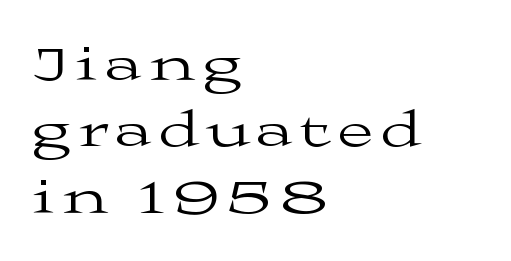
{"serif": "yes", "italic": "no", "bold": "no", "weight": "regular", "width": "wide", "stroke_contrast": "medium", "x_height": "medium", "monospaced": "no", "underline": "no", "align": "left", "line_spacing": "normal", "line_spacing_ratio": 1.3, "glyph_px": 51}
